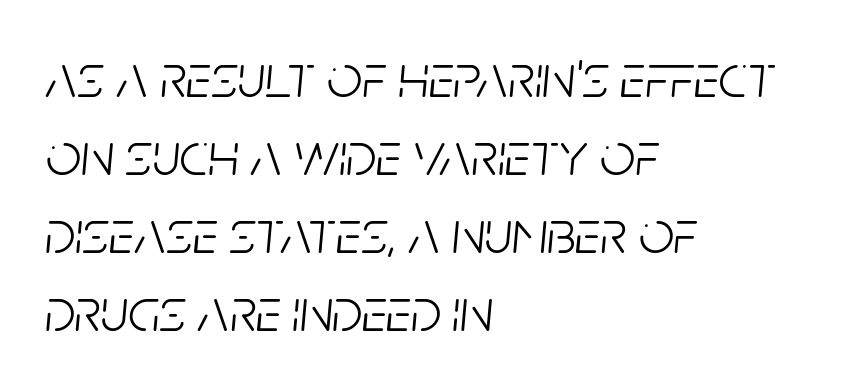
This reads as an unemphasized weight, regular at the heaviest. A typesetter would call this zero additional tracking. Horizontally, the lines are justified to the leading edge only. Any mark beneath the type? The region is blank. A typesetter would call this leading conventional body-copy spacing. Proportional: the letters do not fall into vertical columns.
